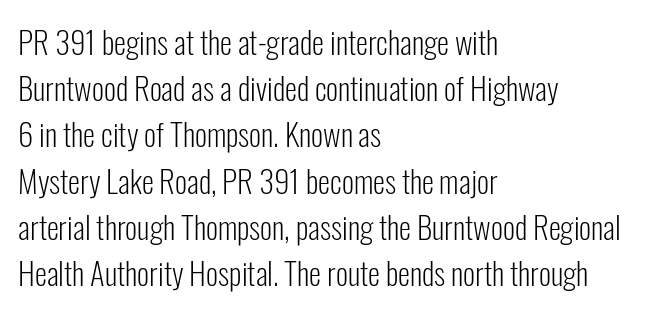
Q: Is the text bold? A: No.
Q: Is the text italic (slanted)? A: No, it is upright.
Q: Is the typeface a serif or a sans-serif typeface? A: Sans-serif.
Q: Is the text underlined? A: No.
Q: How is the paragraph aligned? A: Left-aligned.
Q: Is the spacing between letters normal or unusually wide? A: Normal.
Q: Is the spacing between lines tight, normal or loose? A: Normal.
Q: Width (condensed, normal, or wide)? A: Condensed.
Q: Stroke contrast? A: Low.
Q: x-height? A: Medium.
Q: Monospaced? A: No.
